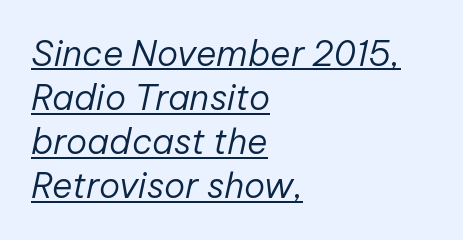
This rendering leaves character spacing at its baseline value. Every word sits above its own underline. Line beginnings align vertically; line endings do not. Think of a printed novel: that variable character pitch is what you see here. Compared with a typical body face, this is equally light or lighter still. Is the type slanted? Yes — the strokes lean at a clear angle.
